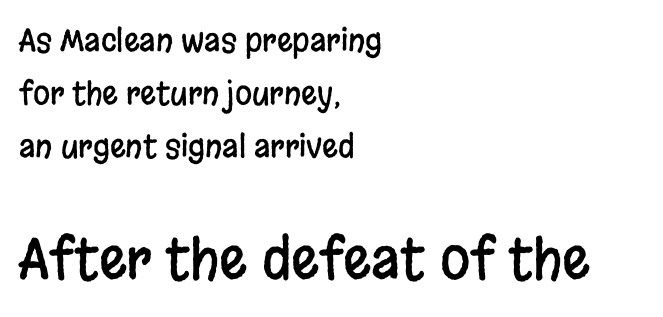
{"serif": "no", "italic": "no", "width": "condensed", "stroke_contrast": "low", "x_height": "large", "monospaced": "no", "underline": "no", "align": "left", "line_spacing_ratio": 1.71, "letter_spacing": "normal", "letter_spacing_em": 0.0, "larger_block": "second", "size_ratio": 1.77, "glyph_px": 55}
